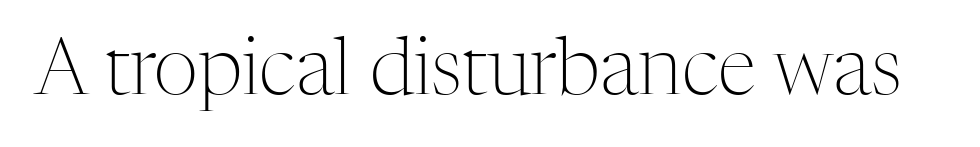
{"serif": "yes", "italic": "no", "bold": "no", "weight": "light", "width": "normal", "stroke_contrast": "medium", "x_height": "medium", "monospaced": "no", "underline": "no", "letter_spacing": "normal", "letter_spacing_em": 0.0, "glyph_px": 78}
